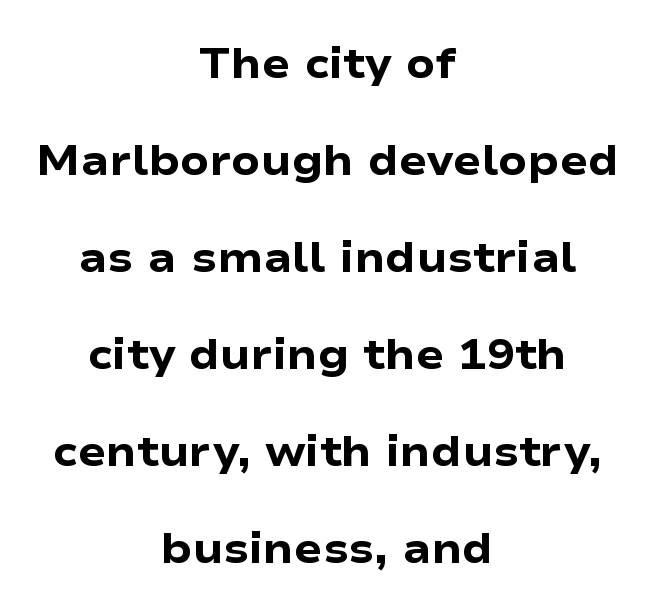
{"serif": "no", "italic": "no", "bold": "yes", "weight": "heavy", "width": "wide", "stroke_contrast": "low", "x_height": "medium", "monospaced": "no", "underline": "no", "align": "center", "line_spacing": "loose", "line_spacing_ratio": 2.31, "letter_spacing": "normal", "letter_spacing_em": 0.0, "glyph_px": 42}
